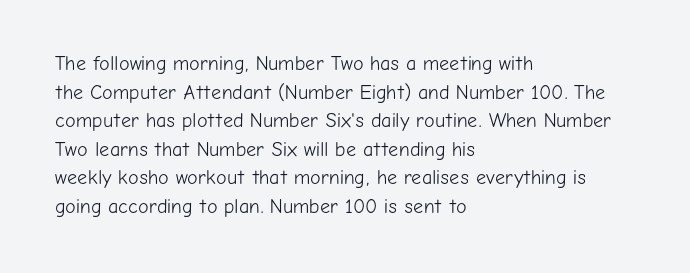
Honestly, the letter spacing is just normal — you wouldn't notice it. Every row of glyphs begins at an identical x-position on the left. The lettering holds an erect, upright posture throughout. A typesetter would call this leading conventional body-copy spacing.
